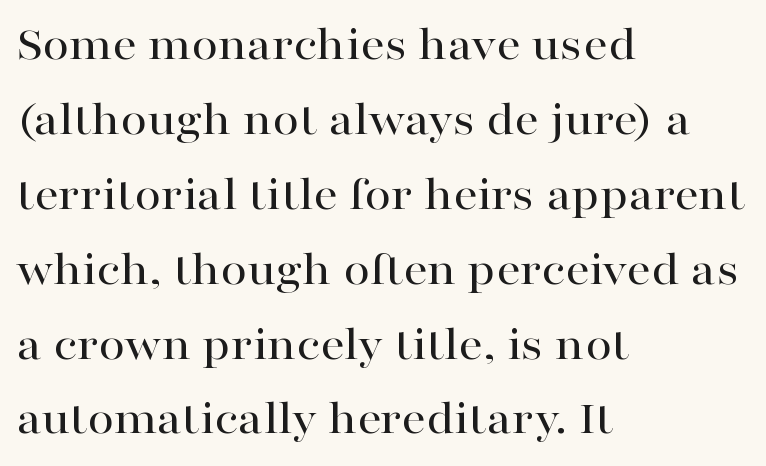
Q: Is the text italic (slanted)? A: No, it is upright.
Q: Is the typeface a serif or a sans-serif typeface? A: Serif.
Q: Is the text underlined? A: No.
Q: How is the paragraph aligned? A: Left-aligned.
Q: Is the spacing between letters normal or unusually wide? A: Normal.
Q: Is the spacing between lines tight, normal or loose? A: Normal.
Q: Width (condensed, normal, or wide)? A: Wide.
Q: Stroke contrast? A: High.
Q: x-height? A: Medium.
Q: Monospaced? A: No.
